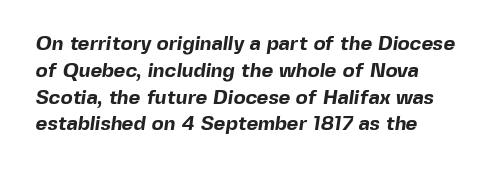
The image shows 20 px bold type; set left-aligned, normal line spacing (1.34x), normal letter spacing, not underlined.
